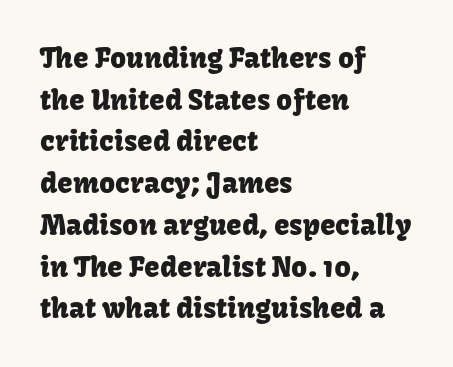
Do the letters lean? They stand straight. The space between consecutive lines is moderate. The letterforms sit shoulder to shoulder at normal distance. These lines are rendered in a variable-pitch font. Bare-footed words on every line.
